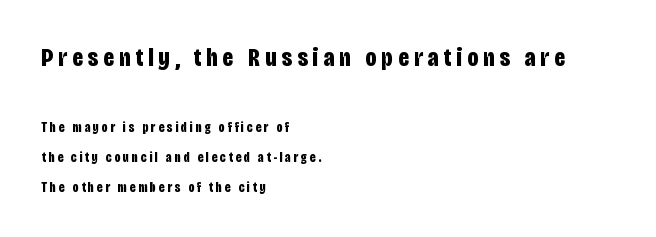
The image shows 26 px bold type, upright; set left-aligned, loose line spacing (2.15x), unusually wide letter spacing (+0.2 em), not underlined; the first (top) block is 1.86x larger.
